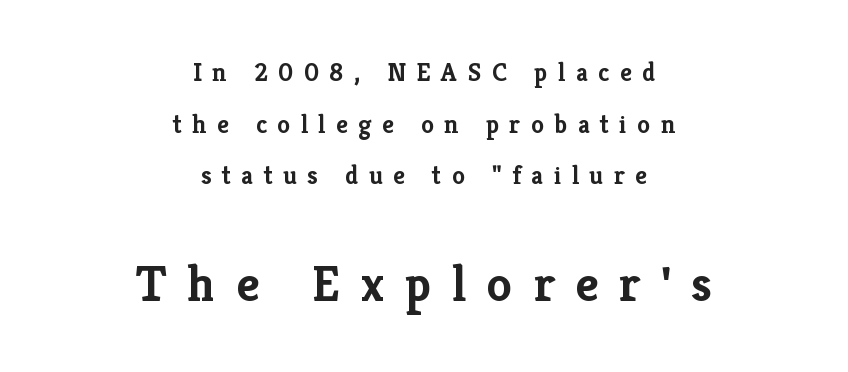
The text was rendered using a seriffed face with decorative stroke endings. The designer dialed line spacing up above the default. Is there any slant? The stems are plumb. This rendering uses center alignment, leaving both contours irregular but symmetric. Think of a printed novel: that variable character pitch is what you see here.
